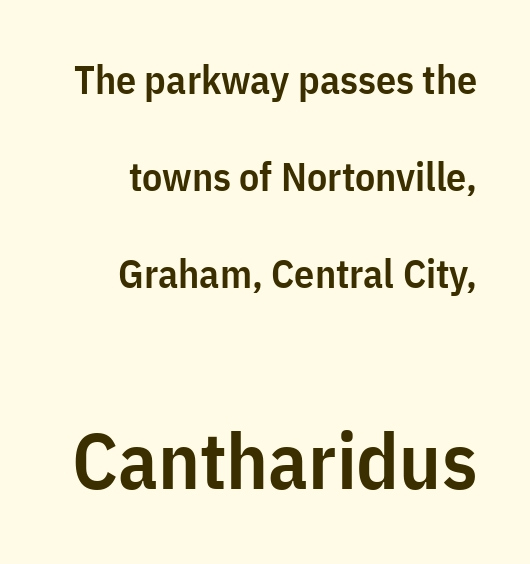
Q: Is the text bold? A: Semi-bold.
Q: Is the text italic (slanted)? A: No, it is upright.
Q: Is the typeface a serif or a sans-serif typeface? A: Sans-serif.
Q: Is the text underlined? A: No.
Q: How is the paragraph aligned? A: Right-aligned.
Q: Is the spacing between letters normal or unusually wide? A: Normal.
Q: Is the spacing between lines tight, normal or loose? A: Loose.
Q: Which block of text is set in a larger size, the first (top) or the second (bottom)? A: The second (bottom) one.
Q: Width (condensed, normal, or wide)? A: Condensed.
Q: Stroke contrast? A: Low.
Q: x-height? A: Medium.
Q: Monospaced? A: No.
